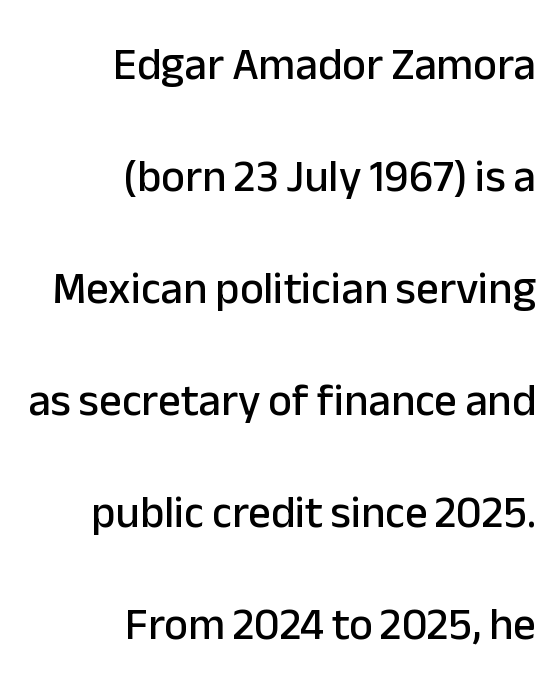
The image shows 45 px sans-serif type, upright; set right-aligned, loose line spacing (2.49x), normal letter spacing, not underlined; low stroke contrast and a medium x-height.
